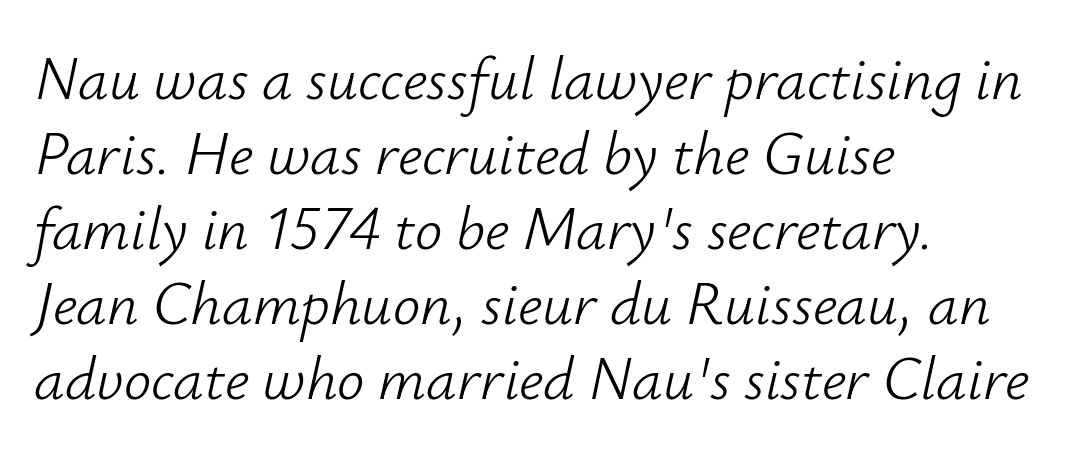
The image shows 61 px light type, italic (leaning right); set left-aligned, line spacing 1.23x, normal letter spacing, not underlined; low stroke contrast and a small x-height.
